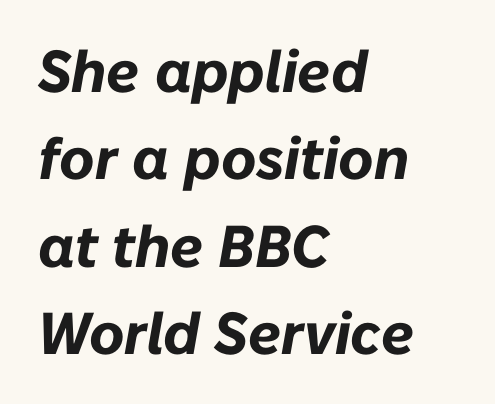
The passage shown is typed in a proportional face where columns would drift. A dark, heavy texture on the line: the type is bold. A typesetter would mark this as italic. This block has exactly the height ordinary leading produces. Caption: standard tracking, unaltered.
